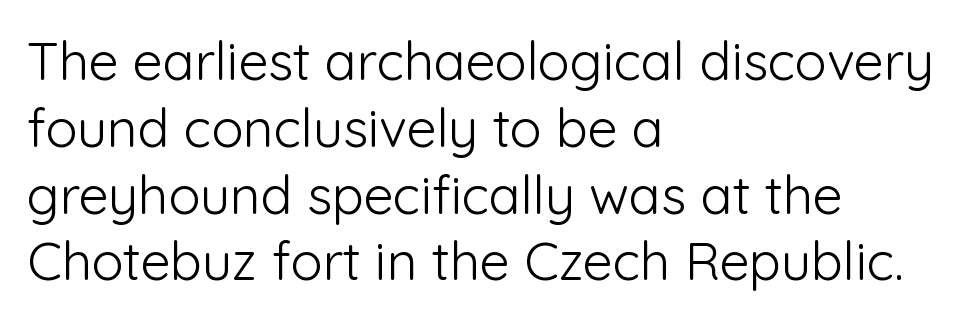
The compositor pushed each line to the left boundary. A quiet, ordinary-to-light weight characterises the typeface. The font family rendered here belongs to the sans-serif group. The letters sit at their default tracking, neither squeezed nor spread. Quick note: not italic, upright.
